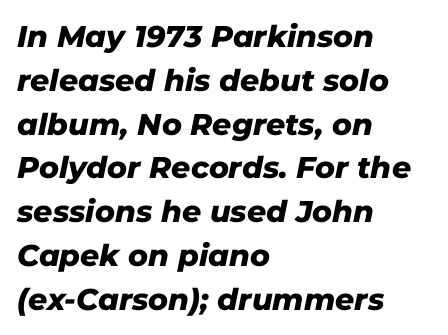
{"italic": "yes", "lean": "right", "slant_degrees": 11, "bold": "yes", "weight": "heavy", "width": "normal", "stroke_contrast": "low", "x_height": "medium", "monospaced": "no", "underline": "no", "align": "left", "line_spacing": "normal", "line_spacing_ratio": 1.46, "letter_spacing": "normal", "letter_spacing_em": 0.0, "glyph_px": 30}
